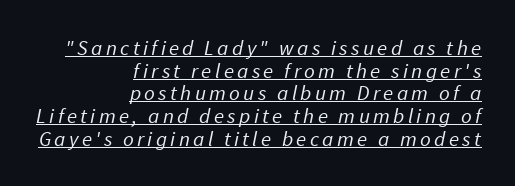
Q: Is the text bold? A: No.
Q: Is the text underlined? A: Yes.
Q: How is the paragraph aligned? A: Right-aligned.
Q: Is the spacing between lines tight, normal or loose? A: Tight.
